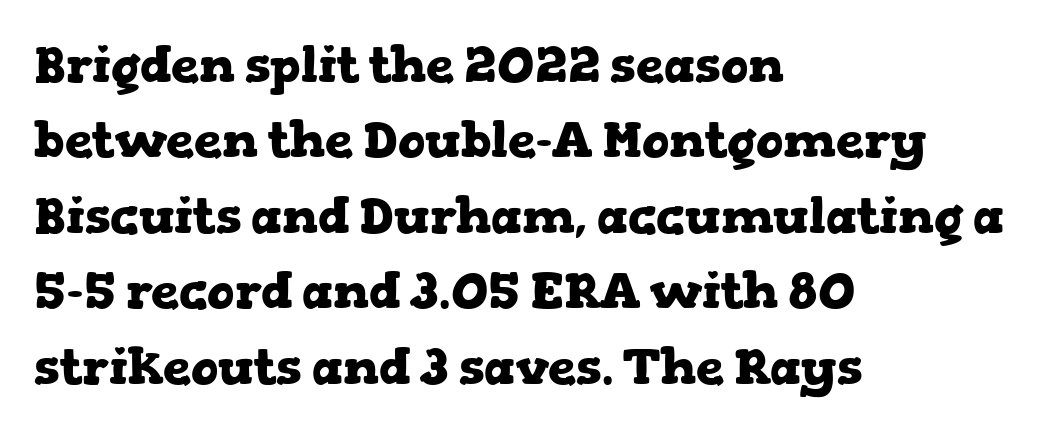
Each new line begins a customary step beneath the previous one. The rendering uses a bold face; every stroke is thick and dark. The glyphs in this specimen are seriffed. Does extra space separate the letters? No, they use regular spacing.
